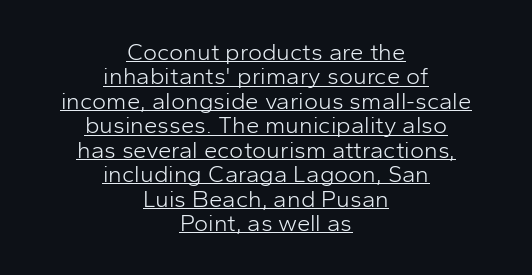
Q: Is the text bold? A: No.
Q: Is the text italic (slanted)? A: No, it is upright.
Q: Is the text underlined? A: Yes.
Q: How is the paragraph aligned? A: Centered.
Q: Is the spacing between letters normal or unusually wide? A: Normal.
Q: Is the spacing between lines tight, normal or loose? A: Tight.
